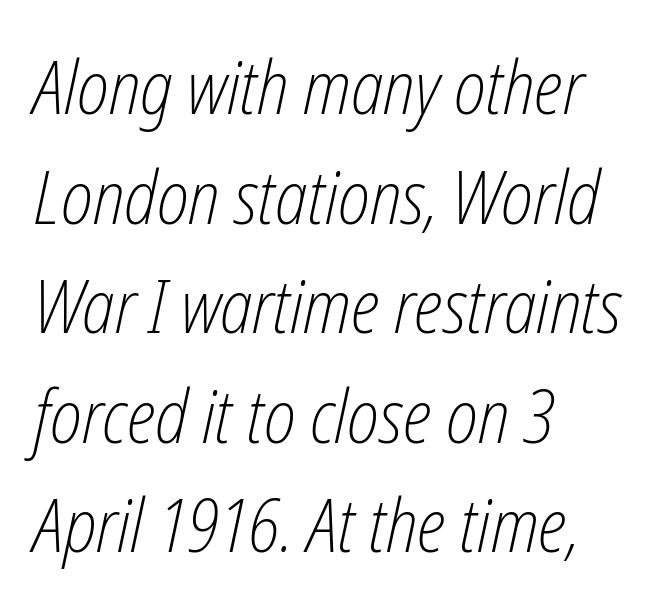
Q: Is the text bold? A: No.
Q: Is the text italic (slanted)? A: Yes, it leans right by about 12 degrees.
Q: Is the text underlined? A: No.
Q: How is the paragraph aligned? A: Left-aligned.
Q: Is the spacing between letters normal or unusually wide? A: Normal.
Q: Is the spacing between lines tight, normal or loose? A: Normal.
Q: Width (condensed, normal, or wide)? A: Condensed.
Q: Stroke contrast? A: Low.
Q: x-height? A: Medium.
Q: Monospaced? A: No.
